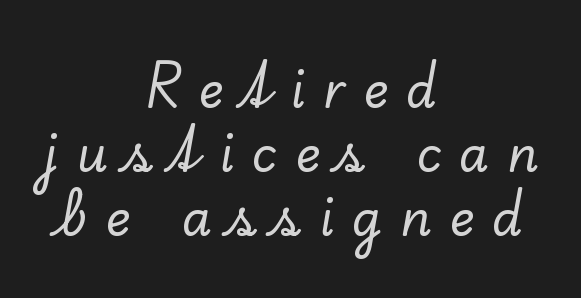
The image shows 48 px serif type; set centered, normal line spacing (1.33x), unusually wide letter spacing (+0.38 em), not underlined; low stroke contrast and a small x-height.
